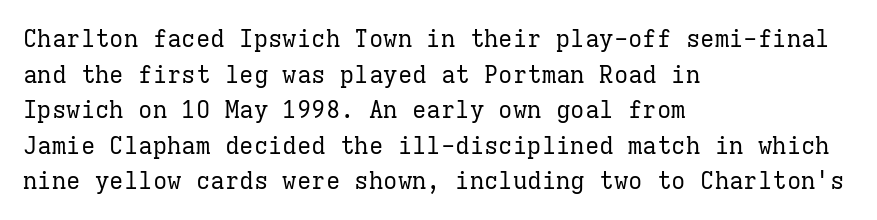
The image shows 24 px text type, upright; set left-aligned, normal line spacing (1.48x), normal letter spacing, not underlined.
